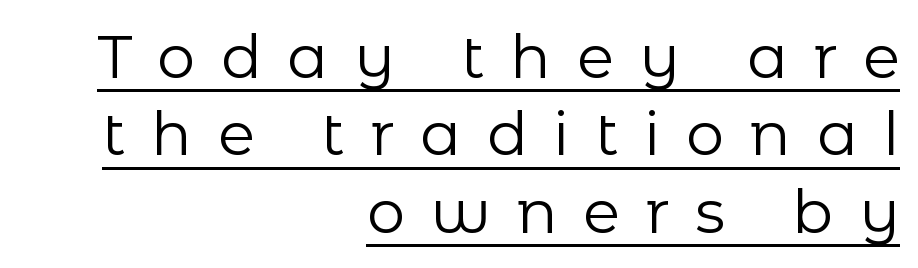
The image shows 60 px regular-weight sans-serif type, upright; set right-aligned, normal line spacing (1.29x), unusually wide letter spacing (+0.43 em), underlined; low stroke contrast and a medium x-height.
